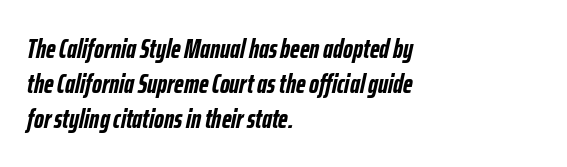
Q: Is the text bold? A: Yes.
Q: Is the text italic (slanted)? A: Yes, it leans right by about 12 degrees.
Q: Is the text underlined? A: No.
Q: How is the paragraph aligned? A: Left-aligned.
Q: Is the spacing between letters normal or unusually wide? A: Normal.
Q: Is the spacing between lines tight, normal or loose? A: Normal.
